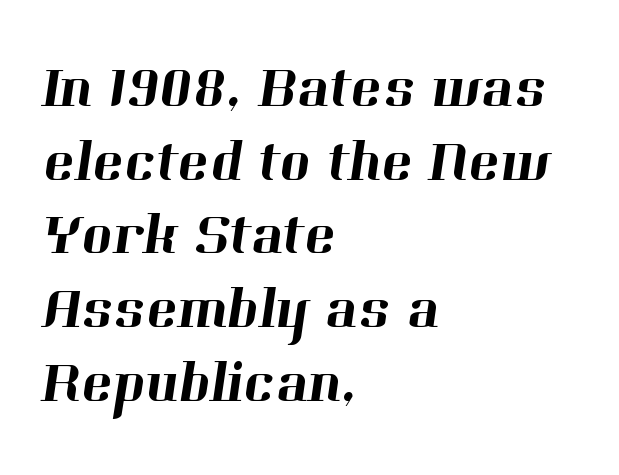
Q: Is the typeface a serif or a sans-serif typeface? A: Serif.
Q: Is the text underlined? A: No.
Q: How is the paragraph aligned? A: Left-aligned.
Q: Is the spacing between letters normal or unusually wide? A: Normal.
Q: Is the spacing between lines tight, normal or loose? A: Normal.
Q: Width (condensed, normal, or wide)? A: Normal.
Q: Stroke contrast? A: High.
Q: x-height? A: Medium.
Q: Monospaced? A: No.
